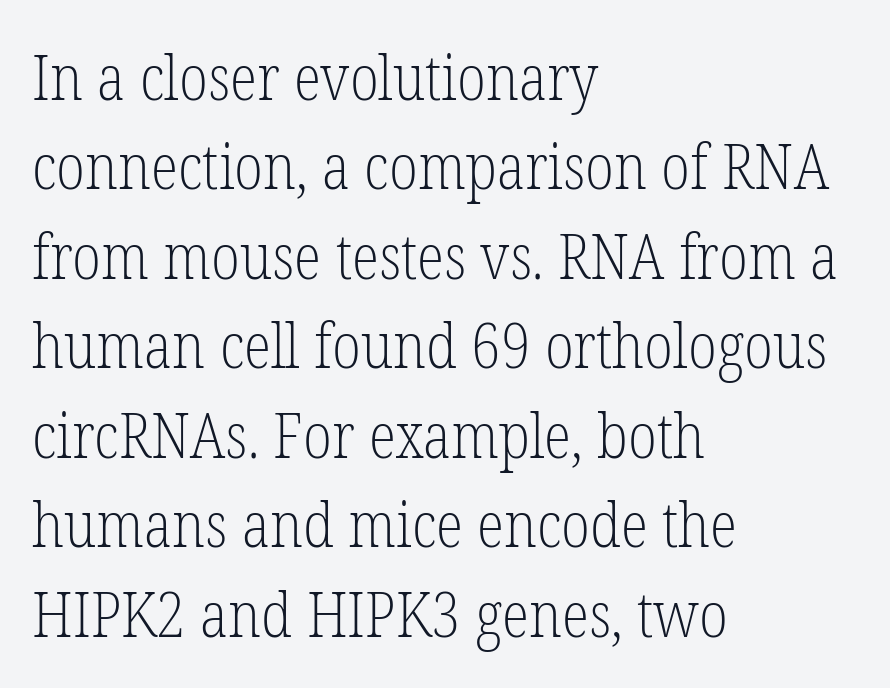
The image shows 63 px light, condensed serif type, upright; set left-aligned, normal line spacing (1.42x), normal letter spacing, not underlined; low stroke contrast and a medium x-height.
